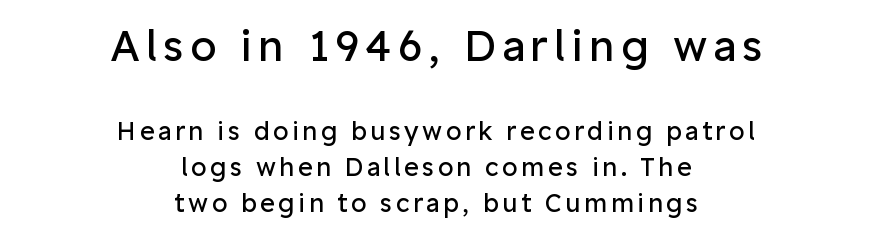
Ascenders rise straight up at ninety degrees. Summary of vertical rhythm: regular, with standard interline spacing. The face used here is proportionally spaced, like ordinary book or web type. Weight: regular or lighter. Nobody drew a line under any word here. Regarding serifs, this sample does without them.
